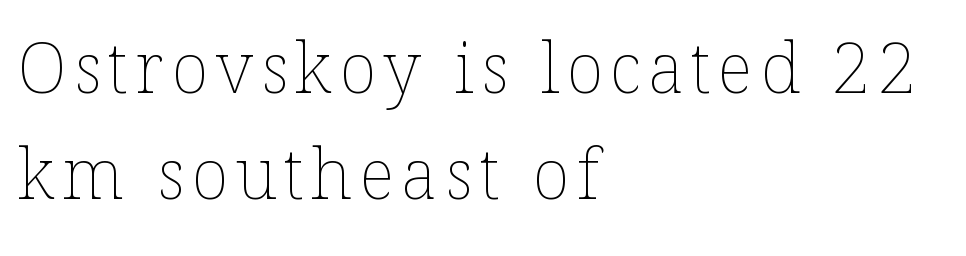
Q: Is the text bold? A: No.
Q: Is the text italic (slanted)? A: No, it is upright.
Q: Is the text underlined? A: No.
Q: How is the paragraph aligned? A: Left-aligned.
Q: Is the spacing between lines tight, normal or loose? A: Normal.
Q: Width (condensed, normal, or wide)? A: Normal.
Q: Stroke contrast? A: Low.
Q: x-height? A: Medium.
Q: Monospaced? A: No.
